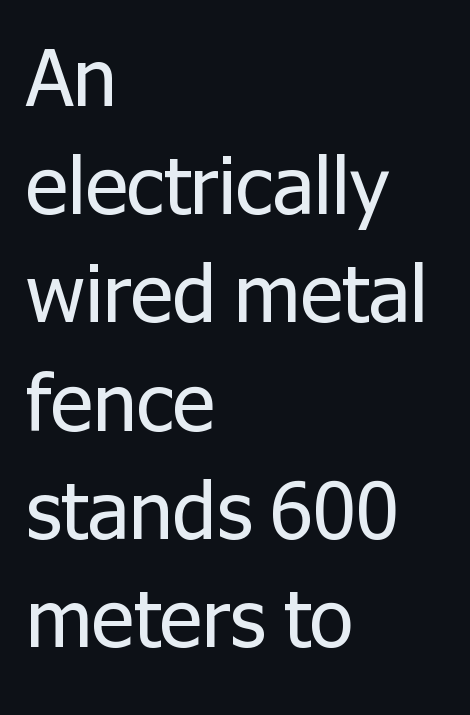
{"serif": "no", "italic": "no", "bold": "no", "weight": "regular", "width": "normal", "stroke_contrast": "low", "x_height": "medium", "monospaced": "no", "underline": "no", "align": "left", "line_spacing": "normal", "line_spacing_ratio": 1.37, "letter_spacing": "normal", "letter_spacing_em": 0.0, "glyph_px": 79}
